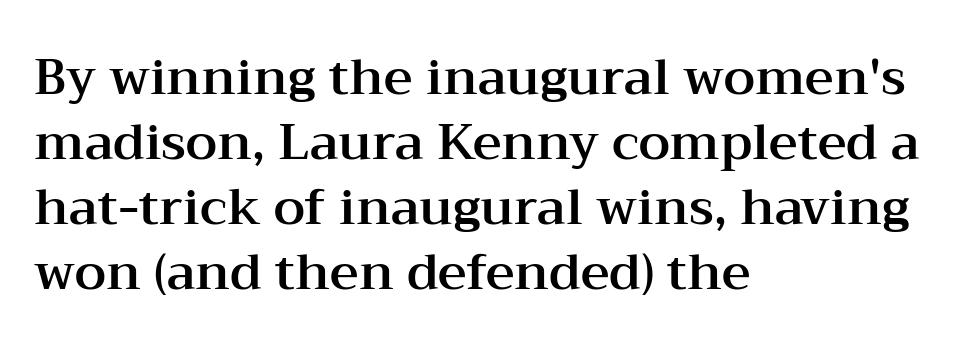
The image shows 50 px wide serif type, upright; set left-aligned, normal line spacing (1.3x), normal letter spacing, not underlined; medium stroke contrast and a medium x-height.
